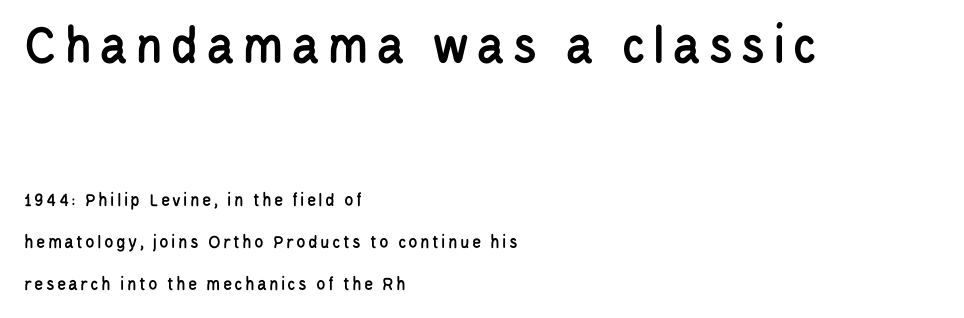
The image shows 56 px condensed sans-serif type, upright; set left-aligned, loose line spacing (2.2x), not underlined; the first (top) block is 2.95x larger; low stroke contrast and a large x-height.
